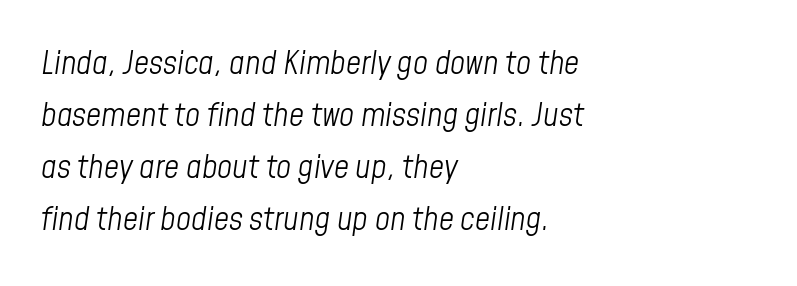
The image shows 33 px light, condensed type, italic (leaning right); set left-aligned, normal line spacing (1.58x), normal letter spacing, not underlined; low stroke contrast and a medium x-height.
